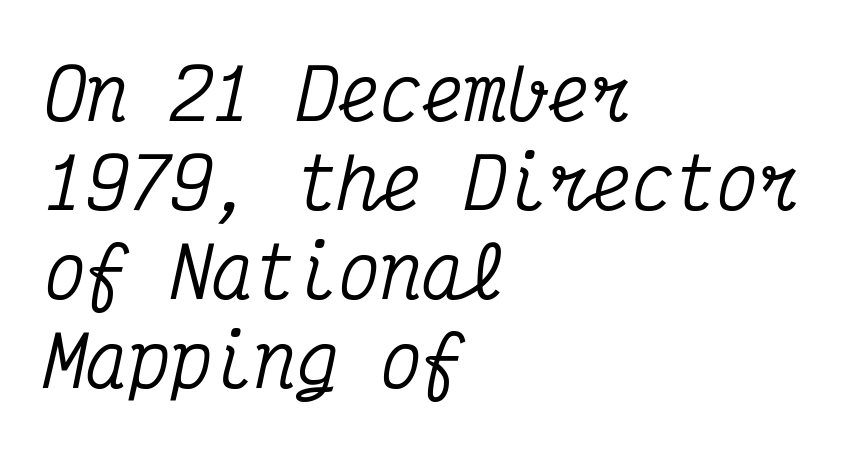
Q: Is the text italic (slanted)? A: Yes, it leans right by about 12 degrees.
Q: Is the typeface a serif or a sans-serif typeface? A: Serif.
Q: Is the text underlined? A: No.
Q: How is the paragraph aligned? A: Left-aligned.
Q: Is the spacing between letters normal or unusually wide? A: Normal.
Q: Is the spacing between lines tight, normal or loose? A: Normal.
Q: Width (condensed, normal, or wide)? A: Condensed.
Q: Stroke contrast? A: Medium.
Q: x-height? A: Medium.
Q: Monospaced? A: Yes.
